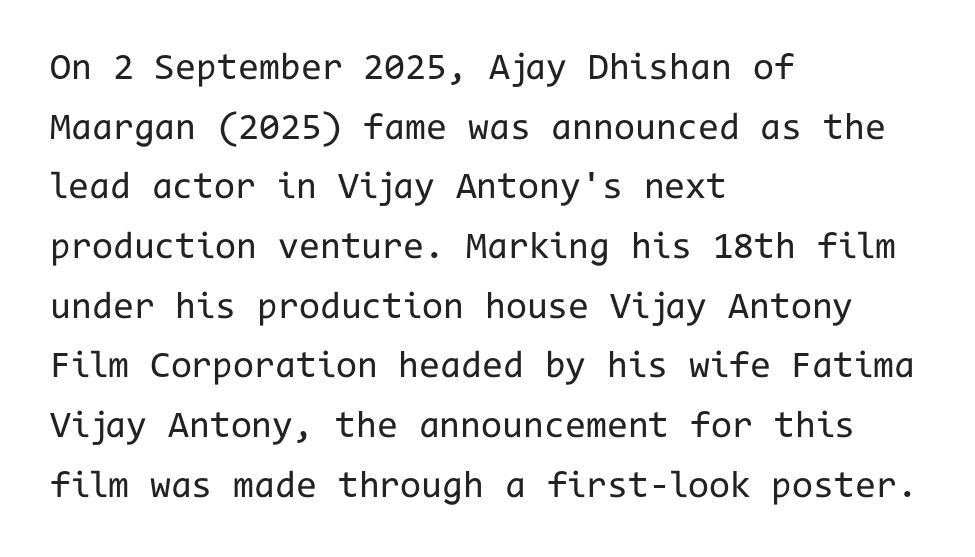
The image shows 38 px regular-weight sans-serif type, upright, monospaced; set left-aligned, normal line spacing (1.57x), normal letter spacing, not underlined; low stroke contrast and a medium x-height.
